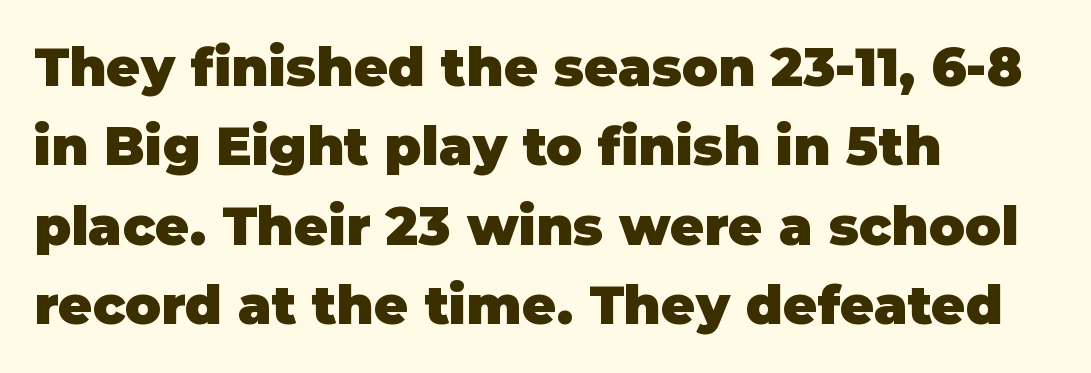
Q: Is the text bold? A: Yes.
Q: Is the text italic (slanted)? A: No, it is upright.
Q: Is the typeface a serif or a sans-serif typeface? A: Sans-serif.
Q: Is the text underlined? A: No.
Q: How is the paragraph aligned? A: Left-aligned.
Q: Is the spacing between letters normal or unusually wide? A: Normal.
Q: Is the spacing between lines tight, normal or loose? A: Normal.
Q: Width (condensed, normal, or wide)? A: Normal.
Q: Stroke contrast? A: Low.
Q: x-height? A: Large.
Q: Monospaced? A: No.
